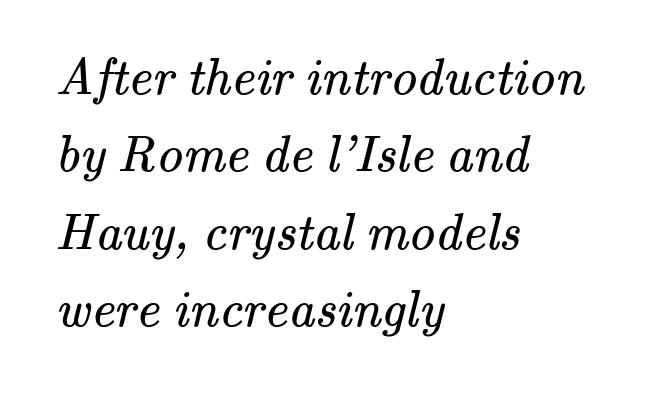
The image shows 52 px regular-weight serif type; set left-aligned, normal line spacing (1.49x), normal letter spacing, not underlined; medium stroke contrast and a small x-height.
